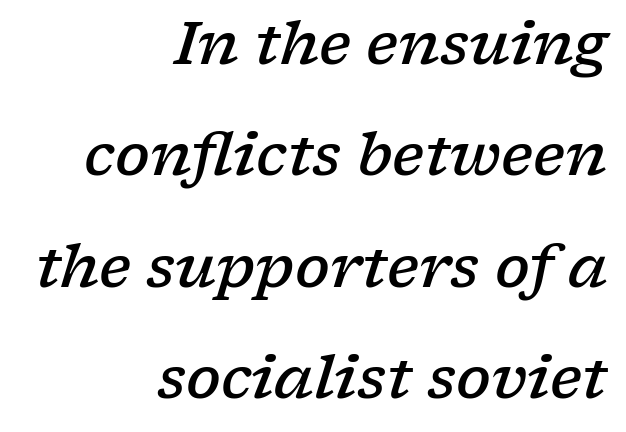
The image shows 58 px semibold, wide serif type, italic (leaning right); set right-aligned, loose line spacing (1.92x), normal letter spacing, not underlined; low stroke contrast and a medium x-height.
